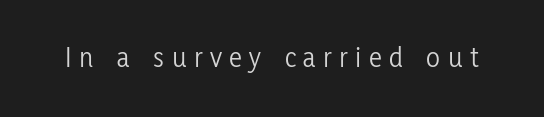
{"serif": "no", "italic": "no", "bold": "no", "weight": "light", "width": "condensed", "stroke_contrast": "low", "x_height": "medium", "monospaced": "no", "underline": "no", "letter_spacing": "wide", "letter_spacing_em": 0.26, "glyph_px": 29}
